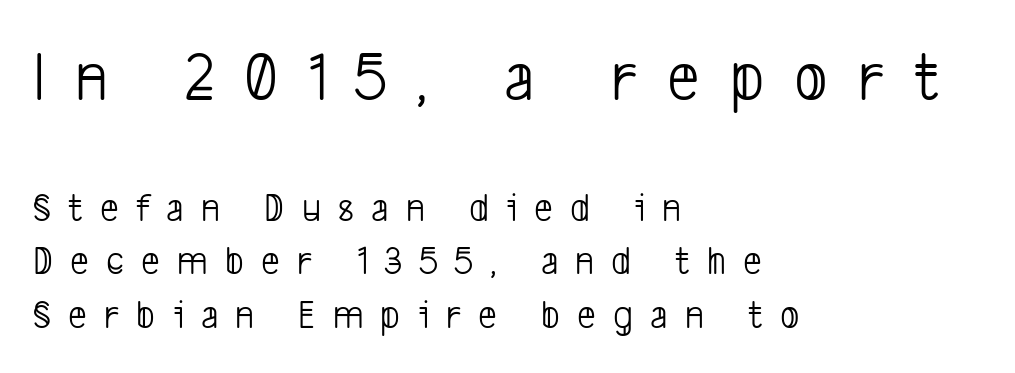
{"serif": "no", "bold": "no", "weight": "light", "width": "condensed", "stroke_contrast": "low", "x_height": "medium", "monospaced": "no", "underline": "no", "align": "left", "line_spacing": "normal", "line_spacing_ratio": 1.3, "letter_spacing": "wide", "letter_spacing_em": 0.42, "larger_block": "first", "size_ratio": 1.73, "glyph_px": 71}
